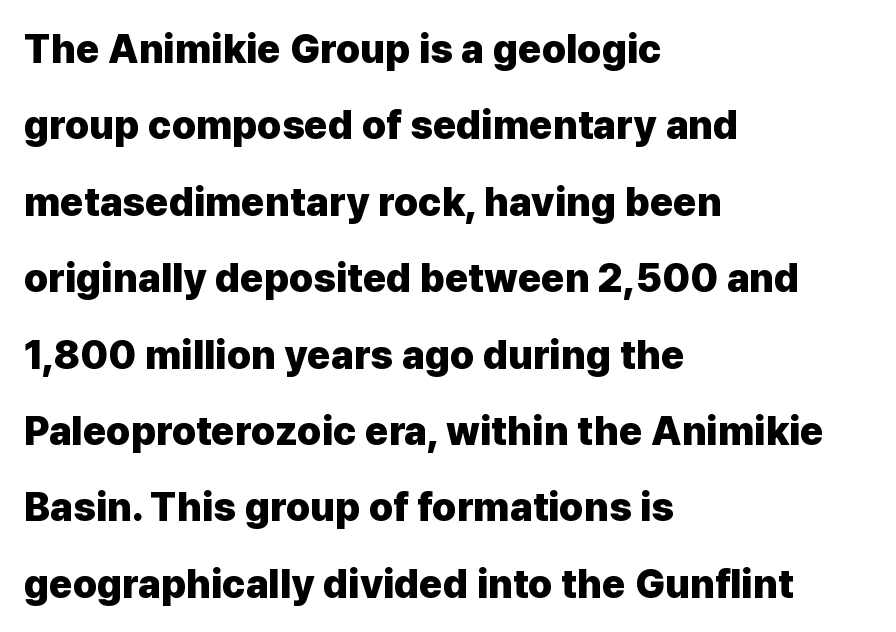
The image shows 40 px heavy sans-serif type, upright; set left-aligned, loose line spacing (1.91x), normal letter spacing, not underlined; low stroke contrast and a medium x-height.
